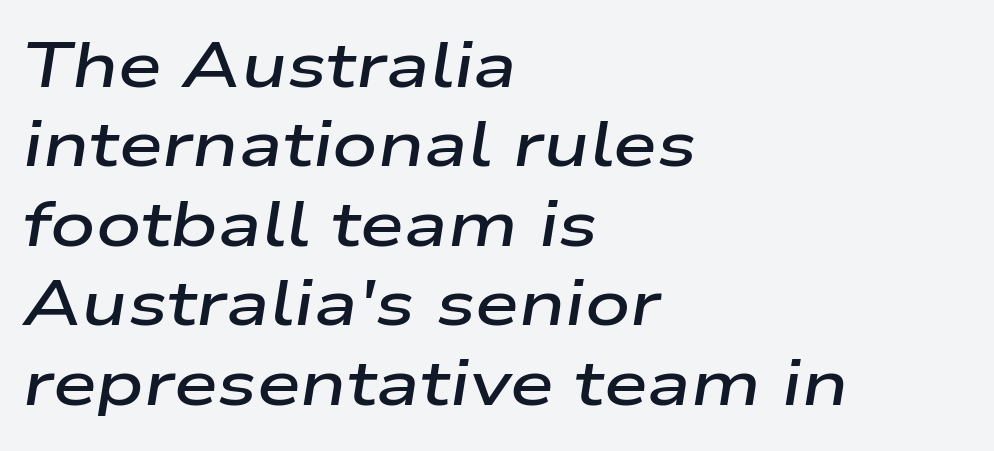
{"italic": "yes", "lean": "right", "slant_degrees": 9, "bold": "semi", "weight": "semibold", "width": "wide", "stroke_contrast": "low", "x_height": "medium", "monospaced": "no", "underline": "no", "align": "left", "line_spacing": "normal", "line_spacing_ratio": 1.26, "letter_spacing": "normal", "letter_spacing_em": 0.0, "glyph_px": 63}
